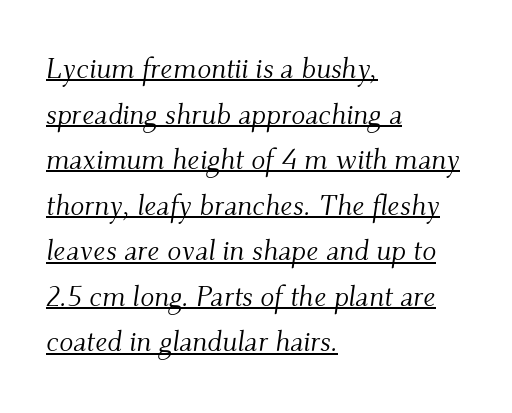
This sample uses plain, unmodified letter spacing. Students, observe the line beneath the letters — that is underlining. Quick note: italic. Here the designer chose a conventional face with non-uniform glyph widths.
